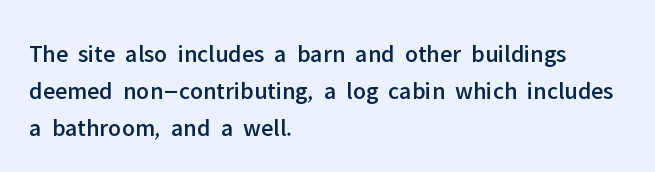
Q: Is the text italic (slanted)? A: No, it is upright.
Q: Is the text underlined? A: No.
Q: How is the paragraph aligned? A: Left-aligned.
Q: Is the spacing between letters normal or unusually wide? A: Normal.
Q: Is the spacing between lines tight, normal or loose? A: Normal.
